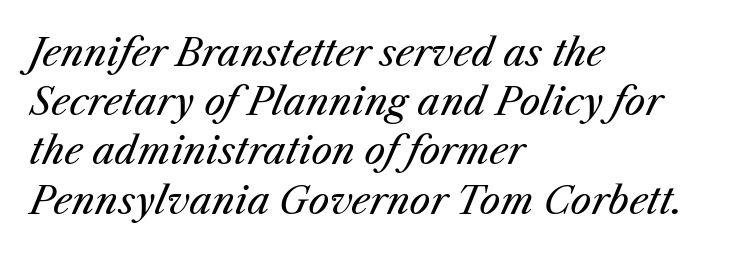
{"italic": "yes", "lean": "right", "slant_degrees": 25, "bold": "no", "weight": "regular", "width": "normal", "stroke_contrast": "medium", "x_height": "medium", "monospaced": "no", "underline": "no", "align": "left", "line_spacing": "normal", "line_spacing_ratio": 1.33, "letter_spacing": "normal", "letter_spacing_em": 0.0, "glyph_px": 37}
